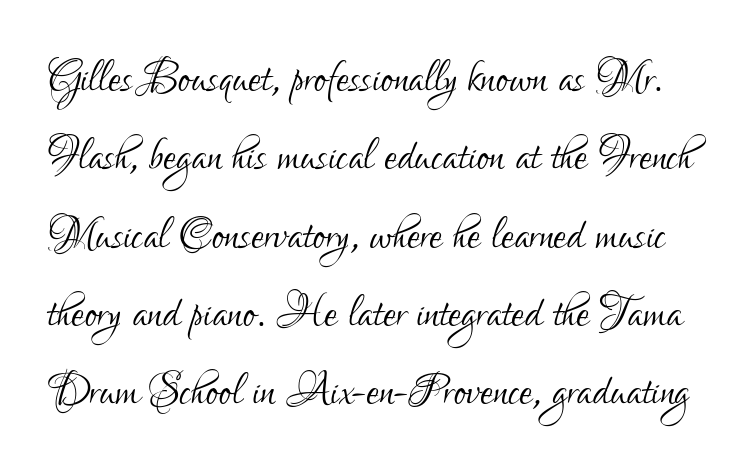
{"serif": "no", "bold": "no", "weight": "light", "width": "condensed", "stroke_contrast": "low", "x_height": "small", "monospaced": "no", "underline": "no", "line_spacing": "normal", "line_spacing_ratio": 1.35, "letter_spacing": "normal", "letter_spacing_em": 0.0, "glyph_px": 58}
